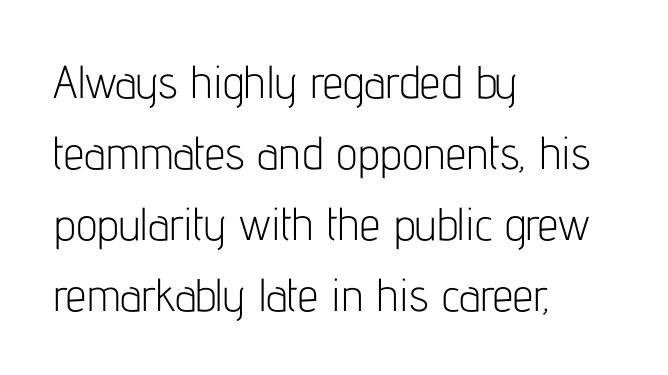
{"serif": "no", "italic": "no", "bold": "no", "weight": "light", "width": "condensed", "stroke_contrast": "low", "x_height": "medium", "monospaced": "no", "underline": "no", "align": "left", "line_spacing": "normal", "line_spacing_ratio": 1.54, "letter_spacing": "normal", "letter_spacing_em": 0.0, "glyph_px": 46}
